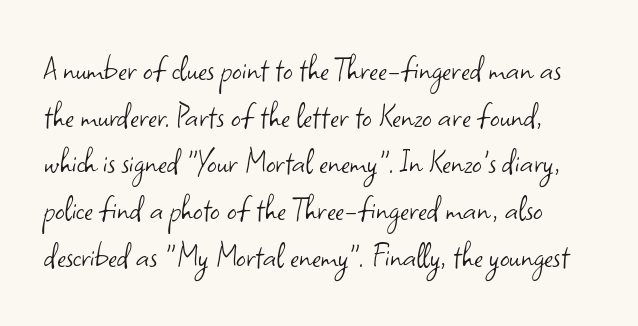
{"serif": "no", "bold": "no", "weight": "light", "width": "normal", "stroke_contrast": "low", "x_height": "small", "monospaced": "no", "underline": "no", "line_spacing_ratio": 1.23, "letter_spacing": "normal", "letter_spacing_em": 0.0, "glyph_px": 38}
